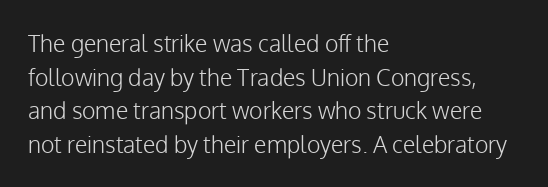
What stands out about the letter spacing? Nothing — it is the standard amount. Type without underlining. You can tell it's not italic because the verticals are truly vertical. Is there much room between lines? A standard amount, neither cramped nor airy.
